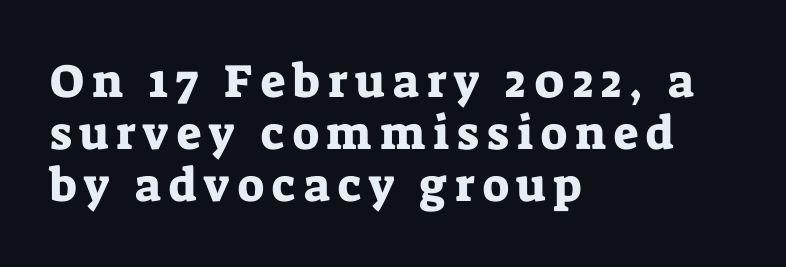
Rendered with straight, roman letterforms. The glyphs are unaccompanied by any horizontal stroke below them. Tightly led — the rows are bunched. Visually the block forms a straight wall on the left and a jagged coastline on the right. The passage shown is typeset with a serif family. A typesetter would call this proportional, since set widths differ per character.
